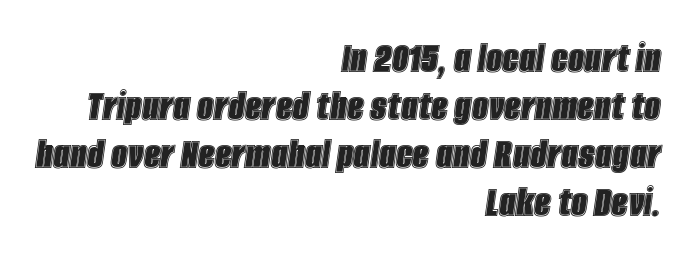
{"italic": "yes", "lean": "right", "slant_degrees": 8, "width": "condensed", "x_height": "large", "monospaced": "no", "underline": "no", "align": "right", "line_spacing": "tight", "line_spacing_ratio": 1.04, "letter_spacing": "normal", "letter_spacing_em": 0.0, "glyph_px": 46}
